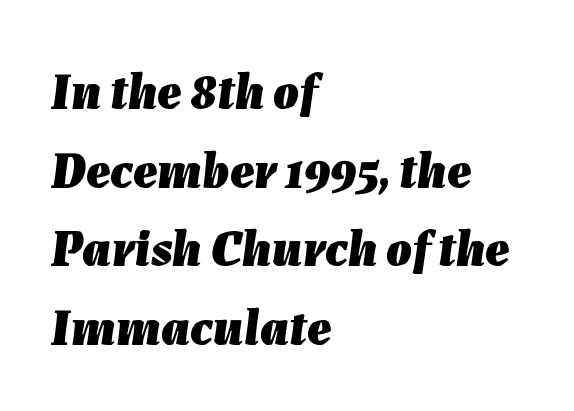
{"italic": "yes", "lean": "right", "slant_degrees": 7, "bold": "yes", "weight": "heavy", "width": "normal", "stroke_contrast": "low", "x_height": "medium", "monospaced": "no", "underline": "no", "align": "left", "line_spacing": "normal", "line_spacing_ratio": 1.54, "letter_spacing": "normal", "letter_spacing_em": 0.0, "glyph_px": 51}
